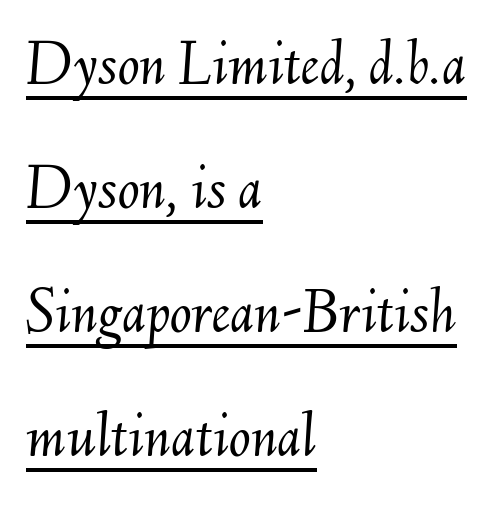
Q: Is the text bold? A: No.
Q: Is the text italic (slanted)? A: Yes, it leans right by about 6 degrees.
Q: Is the text underlined? A: Yes.
Q: How is the paragraph aligned? A: Left-aligned.
Q: Is the spacing between letters normal or unusually wide? A: Normal.
Q: Is the spacing between lines tight, normal or loose? A: Loose.
Q: Width (condensed, normal, or wide)? A: Normal.
Q: Stroke contrast? A: Medium.
Q: x-height? A: Small.
Q: Monospaced? A: No.
